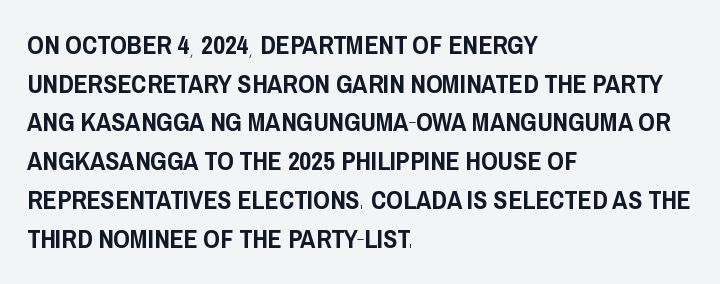
The image shows 26 px text type, upright; set left-aligned, normal line spacing (1.49x), normal letter spacing, not underlined.
